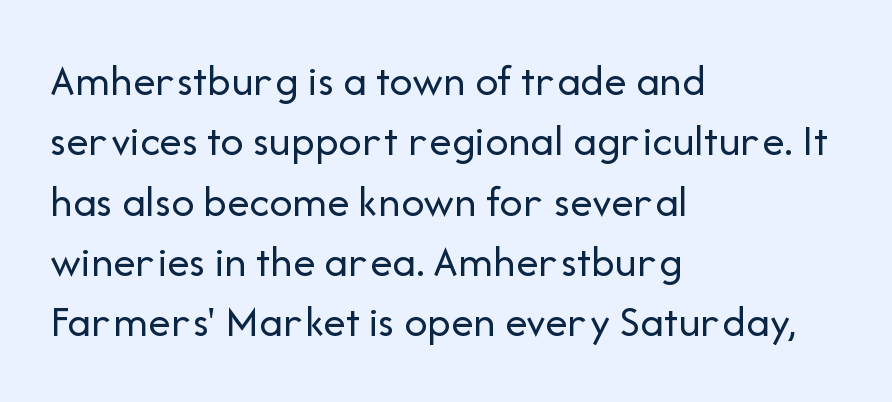
The image shows 45 px regular-weight sans-serif type, upright; set left-aligned, normal line spacing (1.34x), normal letter spacing, not underlined; low stroke contrast and a medium x-height.
